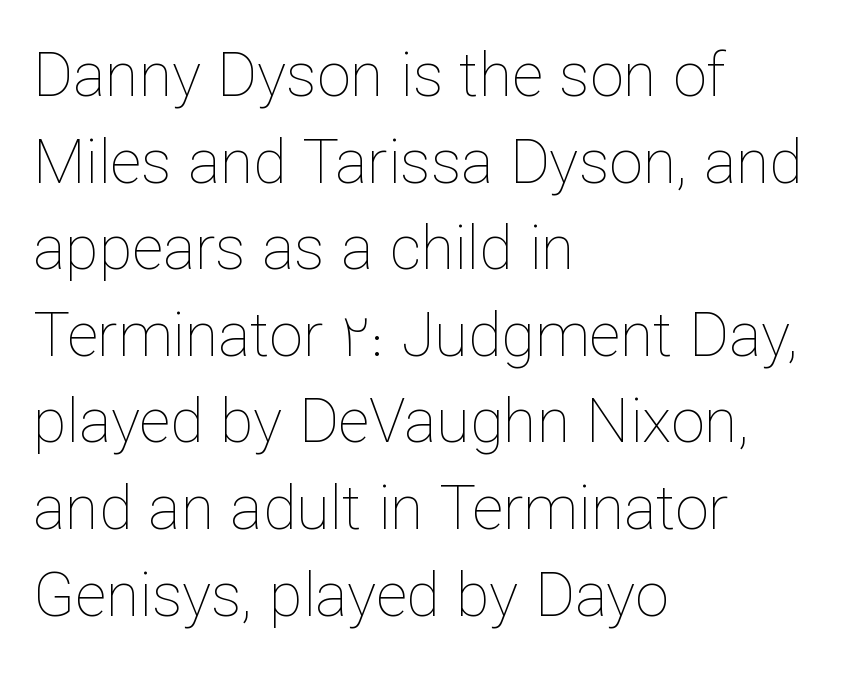
{"italic": "no", "bold": "no", "weight": "thin", "width": "normal", "stroke_contrast": "low", "x_height": "medium", "monospaced": "no", "underline": "no", "align": "left", "line_spacing": "normal", "line_spacing_ratio": 1.42, "letter_spacing": "normal", "letter_spacing_em": 0.0, "glyph_px": 61}
